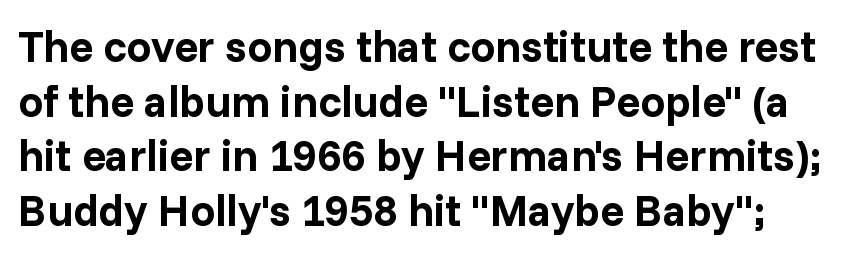
The image shows 44 px bold sans-serif type, upright; set line spacing 1.24x, normal letter spacing, not underlined; low stroke contrast and a medium x-height.
